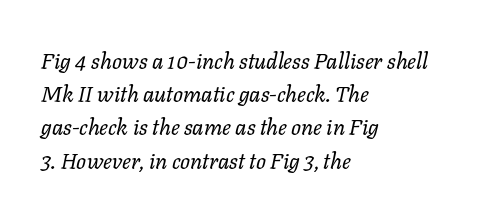
{"italic": "yes", "lean": "right", "slant_degrees": 11, "bold": "no", "underline": "no", "align": "left", "line_spacing": "normal", "line_spacing_ratio": 1.51, "letter_spacing": "normal", "letter_spacing_em": 0.0, "glyph_px": 22}
